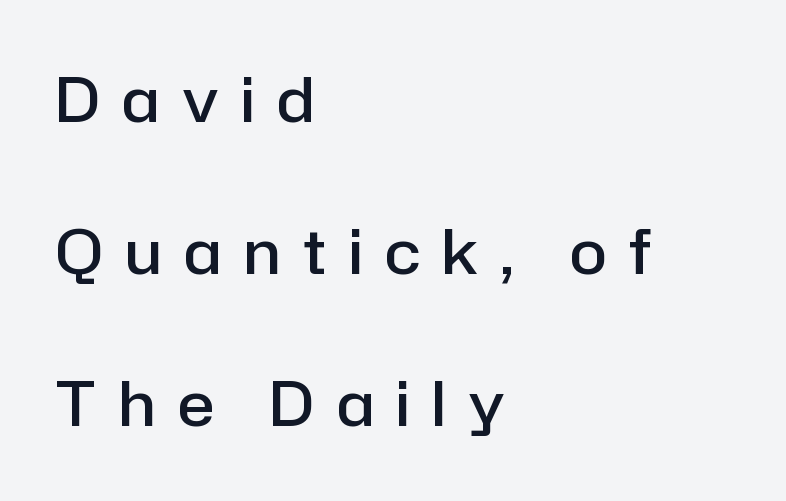
The image shows 61 px semibold sans-serif type, upright; set left-aligned, loose line spacing (2.49x), unusually wide letter spacing (+0.37 em), not underlined; low stroke contrast and a medium x-height.
